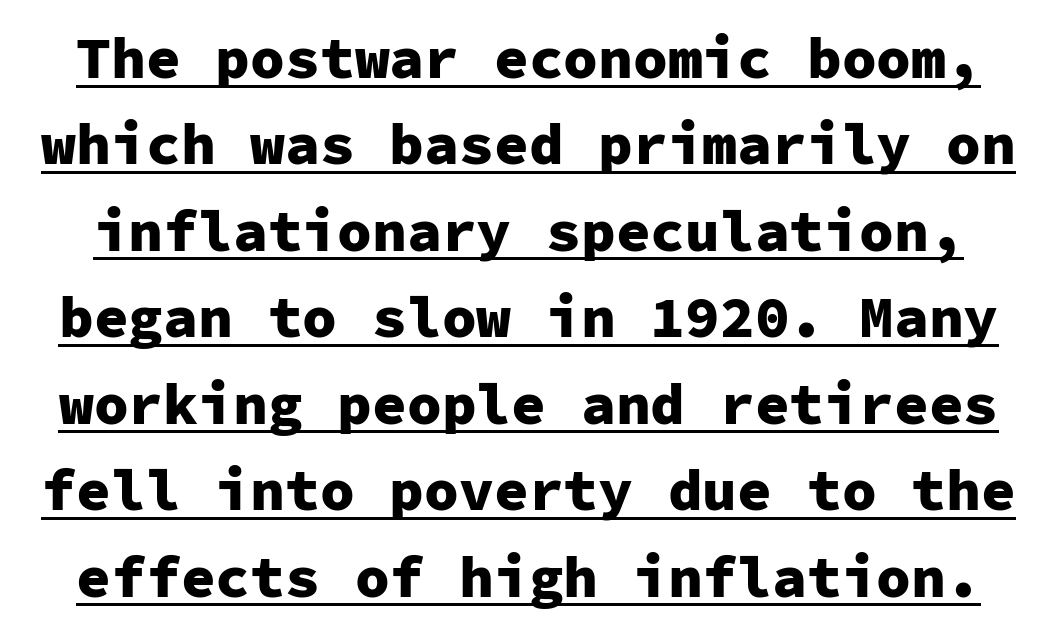
The image shows 58 px heavy sans-serif type, upright, monospaced; set normal line spacing (1.49x), normal letter spacing, underlined; low stroke contrast and a medium x-height.
